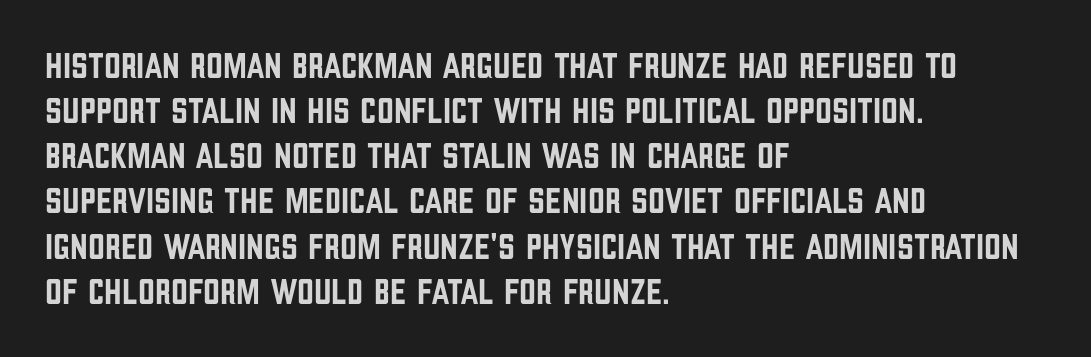
Check under the words: just untouched page. A typesetter would call this zero additional tracking. Layout note: lines flush left. The text was rendered using a sans face with plain stroke endings. Do the characters align in a grid? No, the font is proportional. Tall strokes in this sample are plumb rather than angled.
